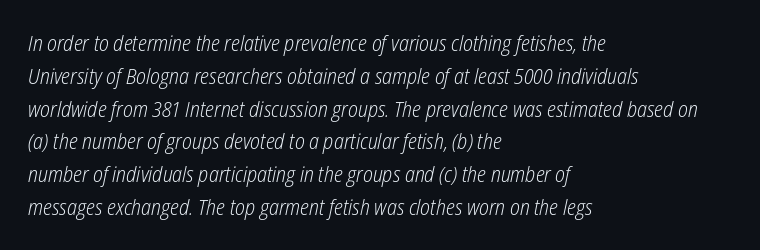
The image shows 21 px text type, italic (leaning right); set left-aligned, normal line spacing (1.56x), normal letter spacing, not underlined.
